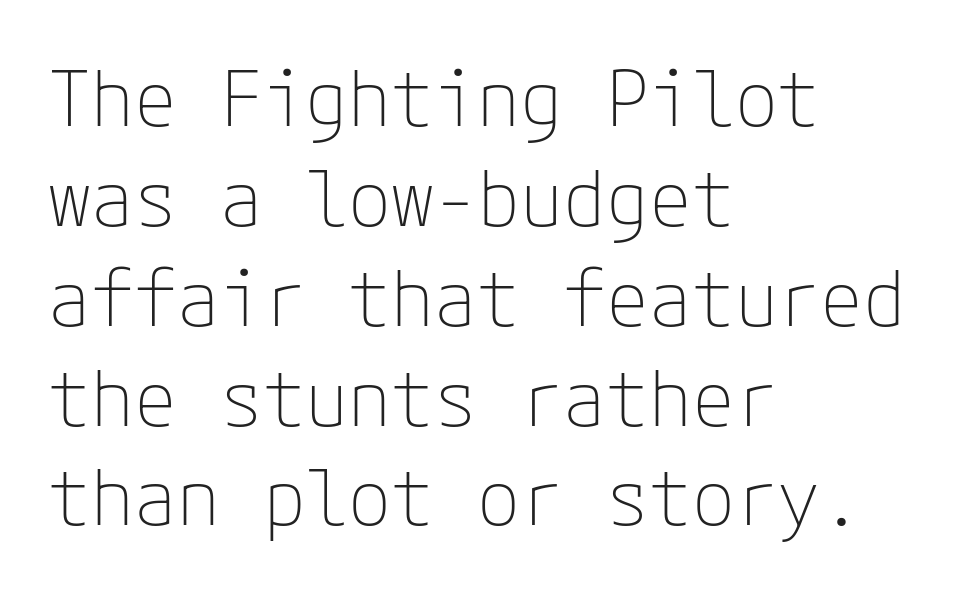
The image shows 78 px thin sans-serif type, upright; set left-aligned, normal line spacing (1.28x), normal letter spacing, not underlined; low stroke contrast and a medium x-height.
